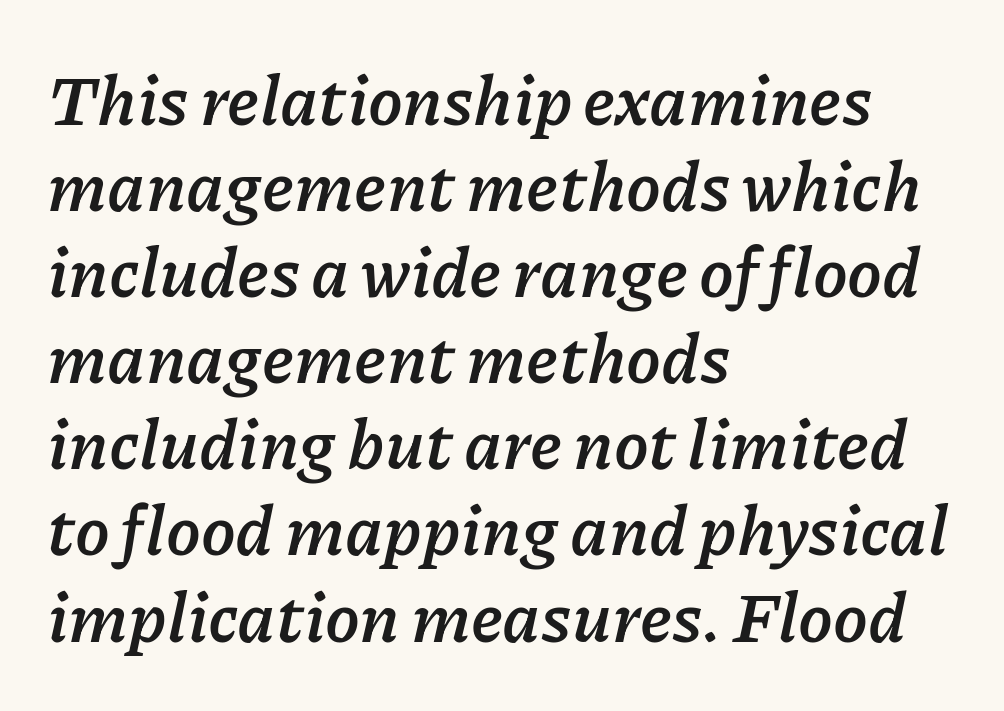
{"italic": "yes", "lean": "right", "slant_degrees": 11, "bold": "yes", "weight": "semibold", "width": "normal", "stroke_contrast": "low", "x_height": "medium", "monospaced": "no", "underline": "no", "align": "left", "line_spacing_ratio": 1.23, "letter_spacing": "normal", "letter_spacing_em": 0.0, "glyph_px": 70}
